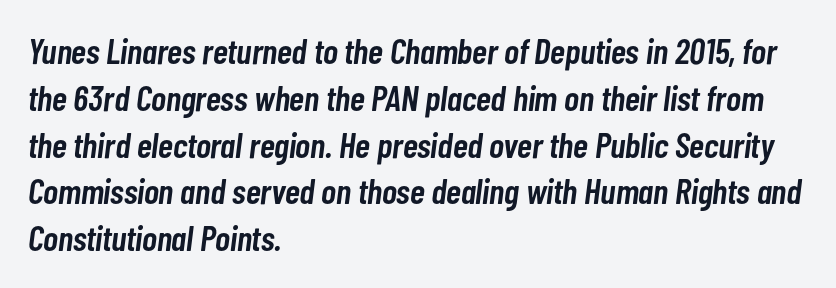
Q: Is the text bold? A: Semi-bold.
Q: Is the text italic (slanted)? A: Yes, it leans right by about 7 degrees.
Q: Is the text underlined? A: No.
Q: How is the paragraph aligned? A: Left-aligned.
Q: Is the spacing between letters normal or unusually wide? A: Normal.
Q: Is the spacing between lines tight, normal or loose? A: Normal.
Q: Width (condensed, normal, or wide)? A: Condensed.
Q: Stroke contrast? A: Low.
Q: x-height? A: Medium.
Q: Monospaced? A: No.
